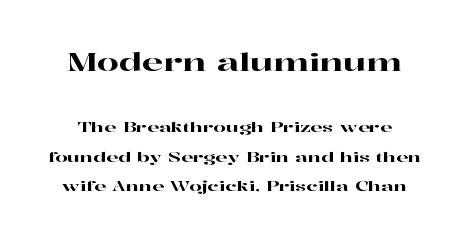
Q: Is the text italic (slanted)? A: No, it is upright.
Q: Is the text underlined? A: No.
Q: Is the spacing between letters normal or unusually wide? A: Normal.
Q: Is the spacing between lines tight, normal or loose? A: Loose.
Q: Which block of text is set in a larger size, the first (top) or the second (bottom)? A: The first (top) one.
